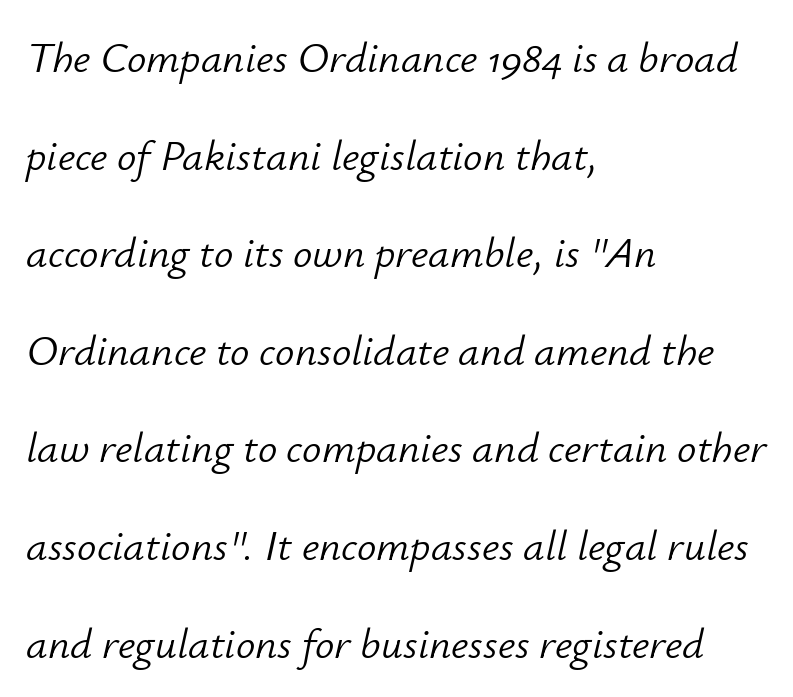
Every character sits at an angle, as italics do. Layout note: lines flush left. Clear beneath every line of the passage. The face used here is rendered with its standard letterfit.
